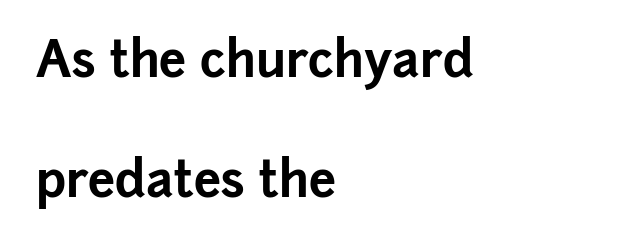
Ordinary non-slanted type is in use. Horizontal bands of white between lines are thick stripes. What stands out about the letter spacing? Nothing — it is the standard amount. Think of a printed novel: that variable character pitch is what you see here.
